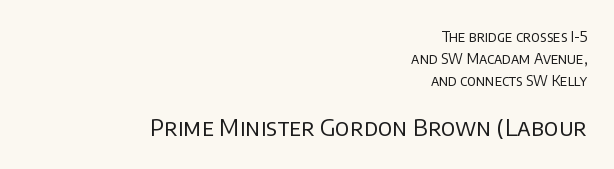
The image shows 23 px text type, upright; set right-aligned, normal line spacing (1.58x), normal letter spacing, not underlined; the second (bottom) block is 1.64x larger.
